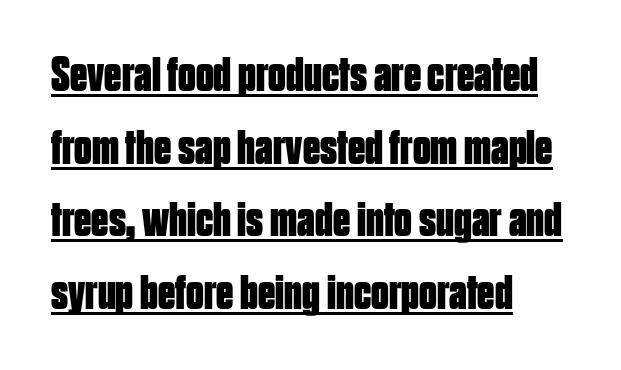
{"serif": "no", "italic": "no", "bold": "yes", "weight": "bold", "width": "condensed", "stroke_contrast": "low", "x_height": "large", "monospaced": "no", "underline": "yes", "align": "left", "line_spacing": "normal", "line_spacing_ratio": 1.48, "letter_spacing": "normal", "letter_spacing_em": 0.0, "glyph_px": 49}
